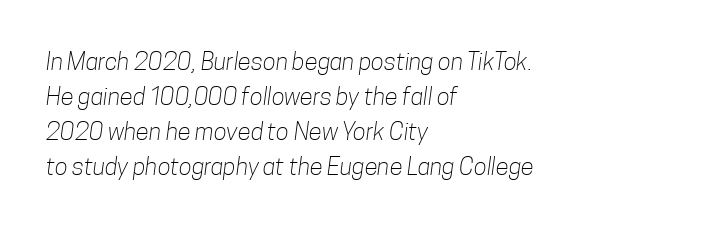
{"bold": "no", "underline": "no", "align": "left", "line_spacing": "normal", "line_spacing_ratio": 1.46, "letter_spacing": "normal", "letter_spacing_em": 0.0, "glyph_px": 24}
